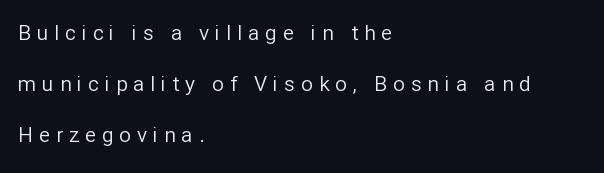
{"italic": "no", "bold": "no", "underline": "no", "align": "left", "line_spacing": "loose", "line_spacing_ratio": 2.43, "letter_spacing": "wide", "letter_spacing_em": 0.28, "glyph_px": 21}
